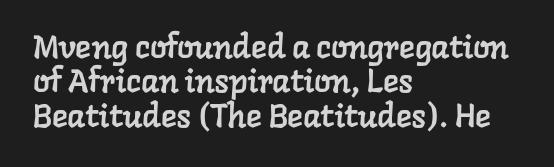
{"serif": "yes", "width": "normal", "stroke_contrast": "low", "x_height": "medium", "monospaced": "no", "underline": "no", "align": "left", "line_spacing": "tight", "line_spacing_ratio": 1.04, "letter_spacing": "normal", "letter_spacing_em": 0.0, "glyph_px": 33}
